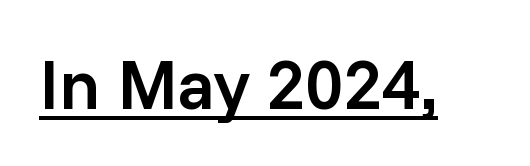
Q: Is the text bold? A: Semi-bold.
Q: Is the text italic (slanted)? A: No, it is upright.
Q: Is the typeface a serif or a sans-serif typeface? A: Sans-serif.
Q: Is the text underlined? A: Yes.
Q: Is the spacing between letters normal or unusually wide? A: Normal.
Q: Width (condensed, normal, or wide)? A: Normal.
Q: Stroke contrast? A: Low.
Q: x-height? A: Medium.
Q: Monospaced? A: No.
